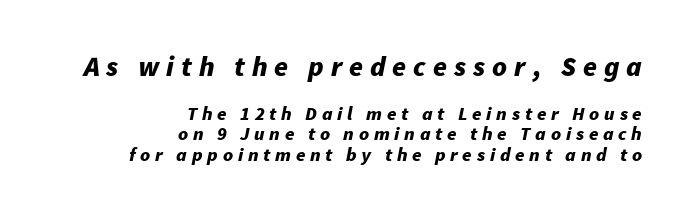
Q: Is the text bold? A: Yes.
Q: Is the text italic (slanted)? A: Yes, it leans right by about 11 degrees.
Q: Is the text underlined? A: No.
Q: How is the paragraph aligned? A: Right-aligned.
Q: Is the spacing between letters normal or unusually wide? A: Unusually wide.
Q: Is the spacing between lines tight, normal or loose? A: Tight.
Q: Which block of text is set in a larger size, the first (top) or the second (bottom)? A: The first (top) one.
Q: Width (condensed, normal, or wide)? A: Normal.
Q: Stroke contrast? A: Low.
Q: x-height? A: Medium.
Q: Monospaced? A: No.
